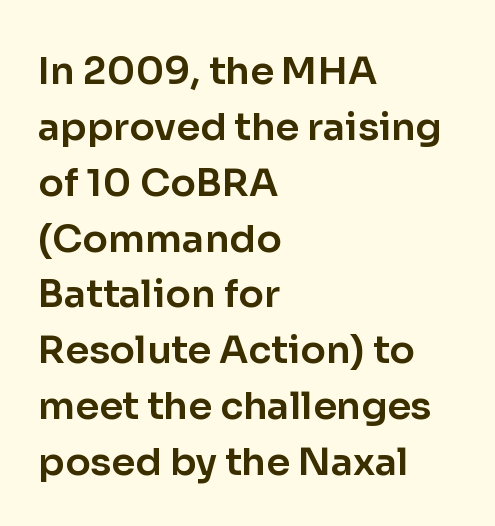
{"serif": "no", "italic": "no", "width": "normal", "stroke_contrast": "low", "x_height": "medium", "monospaced": "no", "underline": "no", "align": "left", "line_spacing": "normal", "line_spacing_ratio": 1.47, "letter_spacing": "normal", "letter_spacing_em": 0.0, "glyph_px": 38}
